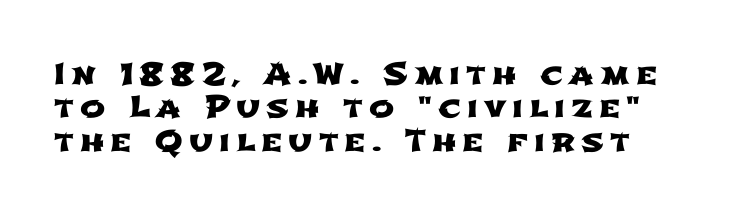
The image shows 30 px wide sans-serif type; set left-aligned, tight line spacing (1.11x), unusually wide letter spacing (+0.2 em), not underlined; low stroke contrast and a medium x-height.
